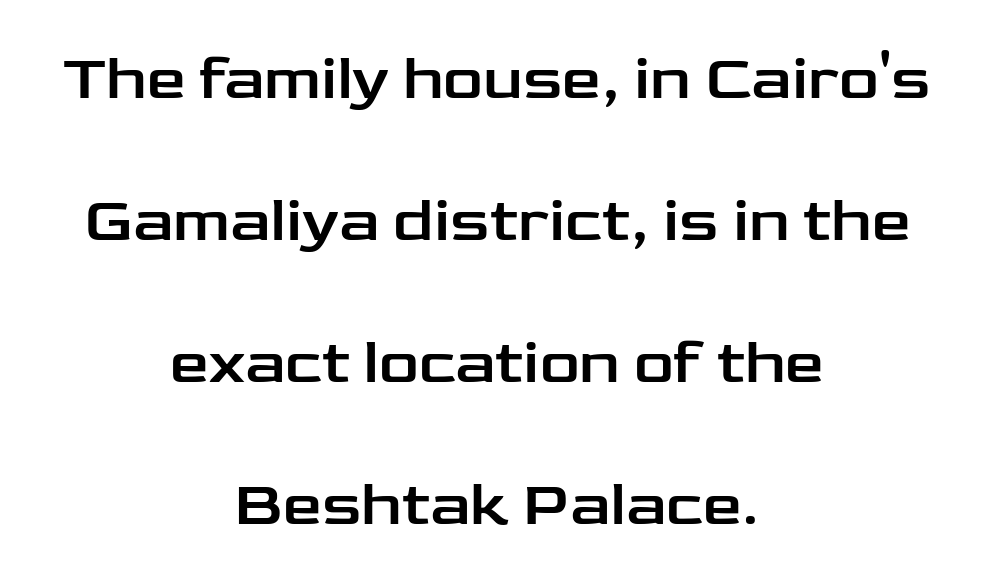
{"serif": "no", "italic": "no", "width": "wide", "stroke_contrast": "low", "x_height": "medium", "monospaced": "no", "underline": "no", "align": "center", "line_spacing": "loose", "line_spacing_ratio": 2.29, "letter_spacing": "normal", "letter_spacing_em": 0.0, "glyph_px": 62}
